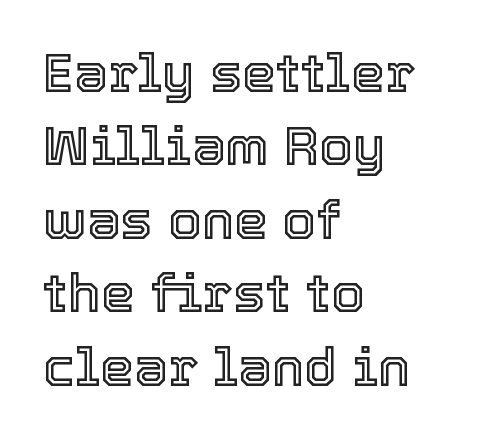
Q: Is the text italic (slanted)? A: No, it is upright.
Q: Is the text underlined? A: No.
Q: How is the paragraph aligned? A: Left-aligned.
Q: Is the spacing between letters normal or unusually wide? A: Normal.
Q: Is the spacing between lines tight, normal or loose? A: Normal.
Q: Width (condensed, normal, or wide)? A: Normal.
Q: x-height? A: Medium.
Q: Monospaced? A: No.
